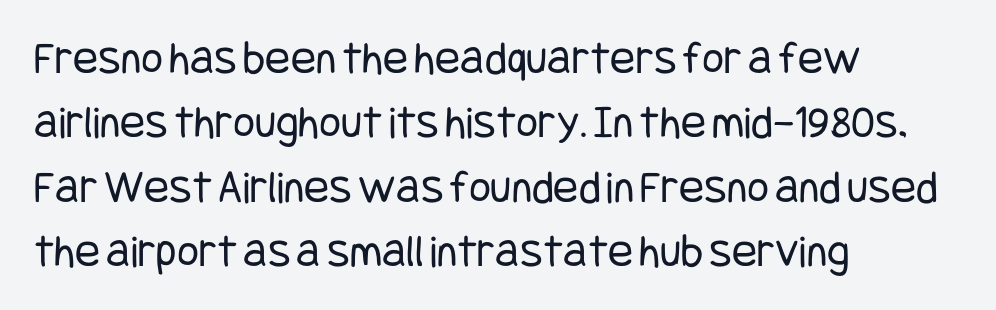
Q: Is the text bold? A: No.
Q: Is the text italic (slanted)? A: No, it is upright.
Q: Is the typeface a serif or a sans-serif typeface? A: Sans-serif.
Q: Is the text underlined? A: No.
Q: How is the paragraph aligned? A: Left-aligned.
Q: Is the spacing between letters normal or unusually wide? A: Normal.
Q: Is the spacing between lines tight, normal or loose? A: Normal.
Q: Width (condensed, normal, or wide)? A: Condensed.
Q: Stroke contrast? A: Low.
Q: x-height? A: Large.
